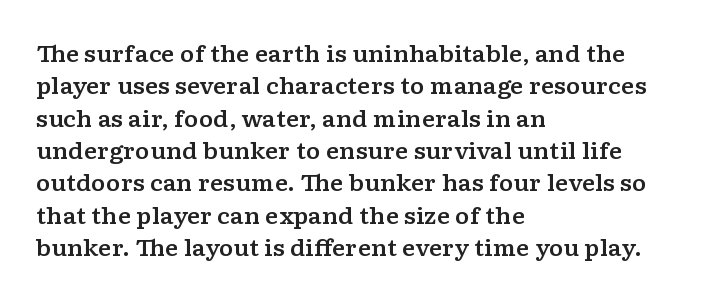
Bare-footed words on every line. The space between consecutive lines is moderate. Caption: standard tracking, unaltered. The lettering holds an erect, upright posture throughout. The text block is weighted toward the left margin, trailing off unevenly rightward.
